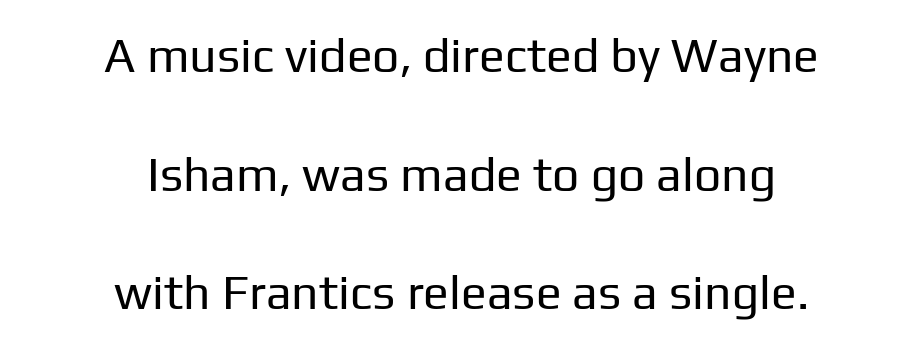
The image shows 48 px regular-weight sans-serif type, upright; set centered, loose line spacing (2.47x), normal letter spacing, not underlined; low stroke contrast and a medium x-height.
